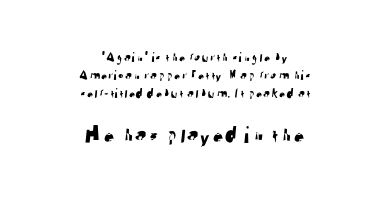
{"underline": "no", "align": "center", "line_spacing": "normal", "line_spacing_ratio": 1.29, "letter_spacing": "normal", "letter_spacing_em": 0.0, "larger_block": "second", "size_ratio": 1.71, "glyph_px": 24}
